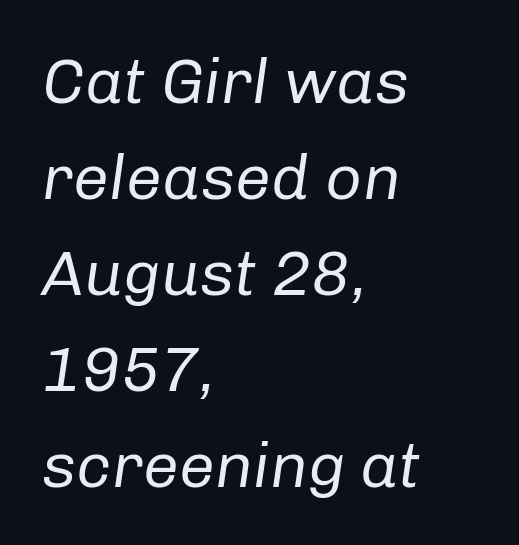
The image shows 64 px regular-weight type, italic (leaning right); set left-aligned, normal line spacing (1.5x), normal letter spacing, not underlined; low stroke contrast and a medium x-height.
